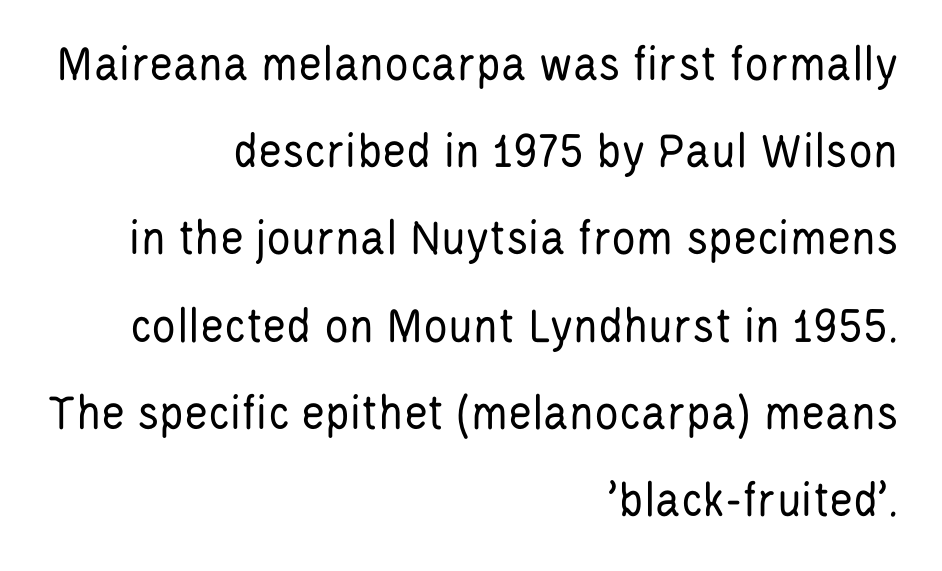
The image shows 51 px regular-weight, condensed sans-serif type, upright; set right-aligned, line spacing 1.71x, normal letter spacing, not underlined; low stroke contrast and a large x-height.
